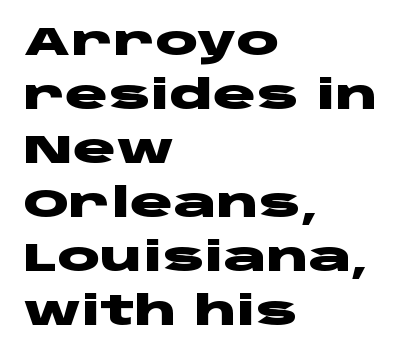
{"serif": "no", "italic": "no", "bold": "yes", "weight": "heavy", "width": "wide", "stroke_contrast": "low", "x_height": "large", "monospaced": "no", "underline": "no", "align": "left", "line_spacing": "normal", "line_spacing_ratio": 1.35, "letter_spacing": "normal", "letter_spacing_em": 0.0, "glyph_px": 40}
